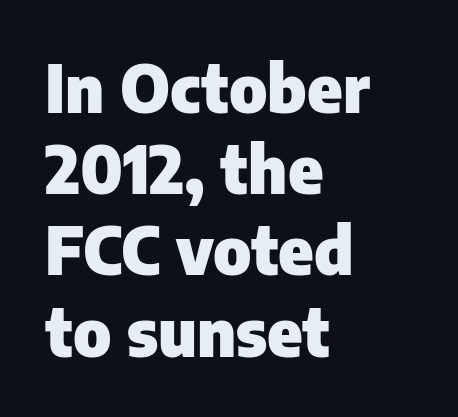
How heavy is the stroke? Heavy — this is a bold. Anything drawn beneath the words? Only blank space. Varying glyph widths throughout — classic text-font behaviour. These lines keep a tight, regular rhythm from letter to letter. Do the letters lean? They stand straight.
